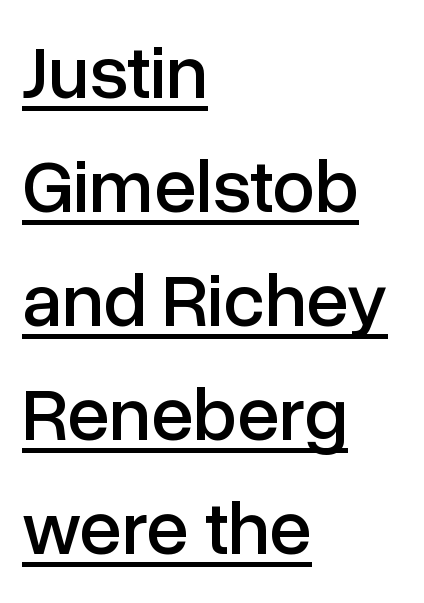
Q: Is the text italic (slanted)? A: No, it is upright.
Q: Is the typeface a serif or a sans-serif typeface? A: Sans-serif.
Q: Is the text underlined? A: Yes.
Q: How is the paragraph aligned? A: Left-aligned.
Q: Is the spacing between letters normal or unusually wide? A: Normal.
Q: Is the spacing between lines tight, normal or loose? A: Normal.
Q: Width (condensed, normal, or wide)? A: Normal.
Q: Stroke contrast? A: Low.
Q: x-height? A: Medium.
Q: Monospaced? A: No.
